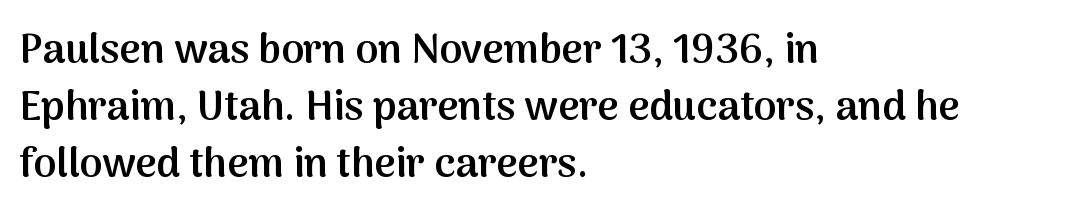
Q: Is the text bold? A: Semi-bold.
Q: Is the text italic (slanted)? A: No, it is upright.
Q: Is the typeface a serif or a sans-serif typeface? A: Sans-serif.
Q: Is the text underlined? A: No.
Q: How is the paragraph aligned? A: Left-aligned.
Q: Is the spacing between letters normal or unusually wide? A: Normal.
Q: Is the spacing between lines tight, normal or loose? A: Normal.
Q: Width (condensed, normal, or wide)? A: Normal.
Q: Stroke contrast? A: Medium.
Q: x-height? A: Medium.
Q: Monospaced? A: No.
